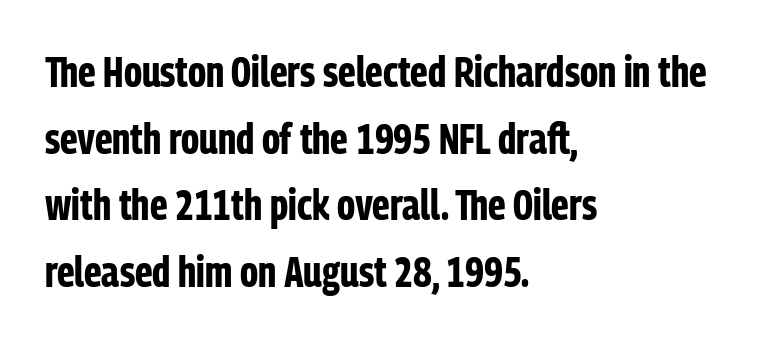
The image shows 43 px bold, condensed sans-serif type, upright; set left-aligned, normal line spacing (1.55x), normal letter spacing, not underlined; low stroke contrast and a medium x-height.
